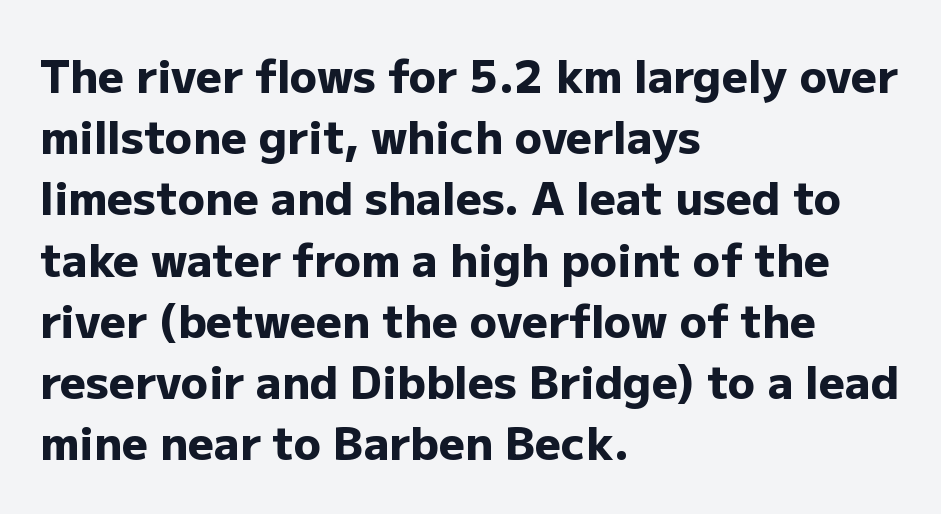
Q: Is the text bold? A: Yes.
Q: Is the text italic (slanted)? A: No, it is upright.
Q: Is the typeface a serif or a sans-serif typeface? A: Sans-serif.
Q: Is the text underlined? A: No.
Q: How is the paragraph aligned? A: Left-aligned.
Q: Is the spacing between letters normal or unusually wide? A: Normal.
Q: Is the spacing between lines tight, normal or loose? A: Normal.
Q: Width (condensed, normal, or wide)? A: Normal.
Q: Stroke contrast? A: Low.
Q: x-height? A: Medium.
Q: Monospaced? A: No.
